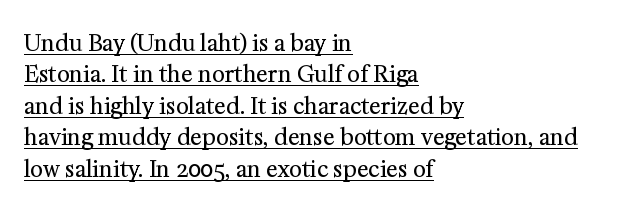
The weight would be labelled regular, book, light, or lighter still. Looks like someone drew a line under every word here. Line beginnings align vertically; line endings do not. This is roman type, the default non-slanted kind.
